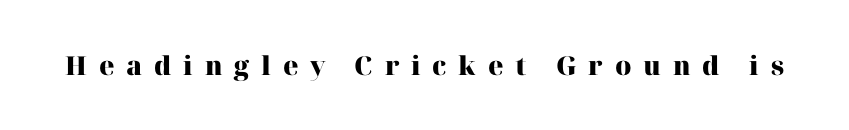
The image shows 26 px bold type, upright; set unusually wide letter spacing (+0.45 em), not underlined.
